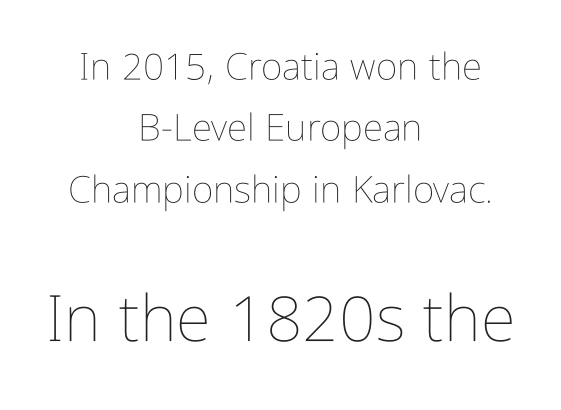
The image shows 64 px thin, condensed type, upright; set centered, normal line spacing (1.66x), normal letter spacing, not underlined; the second (bottom) block is 1.73x larger; low stroke contrast and a medium x-height.
